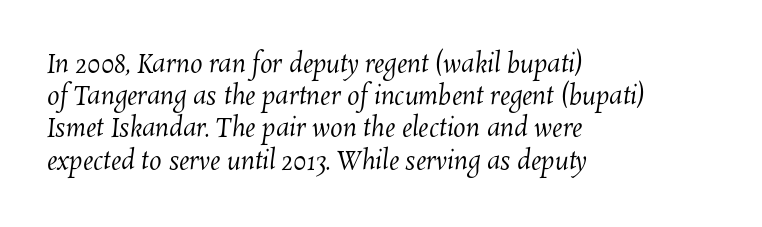
{"bold": "no", "underline": "no", "align": "left", "line_spacing": "normal", "line_spacing_ratio": 1.29, "letter_spacing": "normal", "letter_spacing_em": 0.0, "glyph_px": 25}
